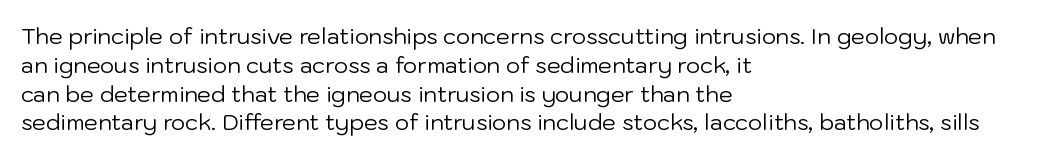
The image shows 22 px text type, upright; set left-aligned, normal line spacing (1.31x), normal letter spacing, not underlined.
